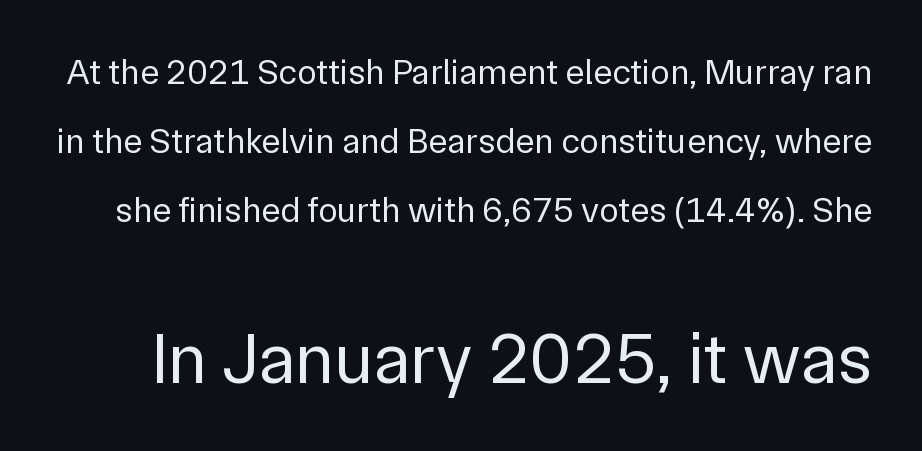
Q: Is the text bold? A: No.
Q: Is the text italic (slanted)? A: No, it is upright.
Q: Is the typeface a serif or a sans-serif typeface? A: Sans-serif.
Q: Is the text underlined? A: No.
Q: Is the spacing between letters normal or unusually wide? A: Normal.
Q: Is the spacing between lines tight, normal or loose? A: Loose.
Q: Which block of text is set in a larger size, the first (top) or the second (bottom)? A: The second (bottom) one.
Q: Width (condensed, normal, or wide)? A: Normal.
Q: Stroke contrast? A: Low.
Q: x-height? A: Medium.
Q: Monospaced? A: No.
